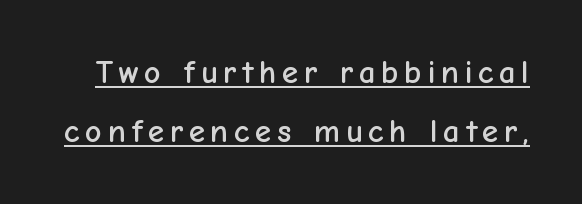
The lettering holds an erect, upright posture throughout. The sample's only ornament is a line tracing under the words. Each letter keeps its own natural width here, so spacing adapts to shape. Grotesque or geometric, the face here clearly has no serifs.
